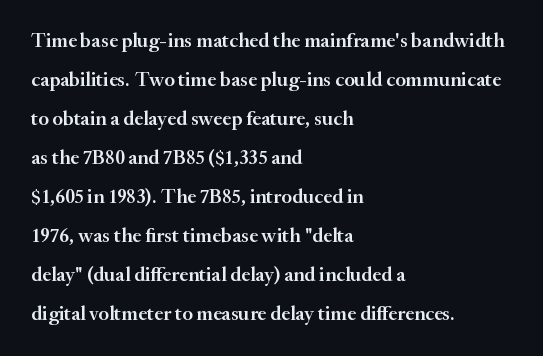
The image shows 20 px text type, upright; set left-aligned, loose line spacing (1.95x), normal letter spacing, not underlined.
